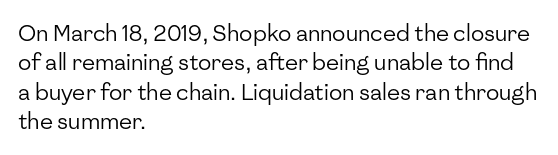
The image shows 22 px text type, upright; set left-aligned, normal line spacing (1.33x), normal letter spacing, not underlined.
